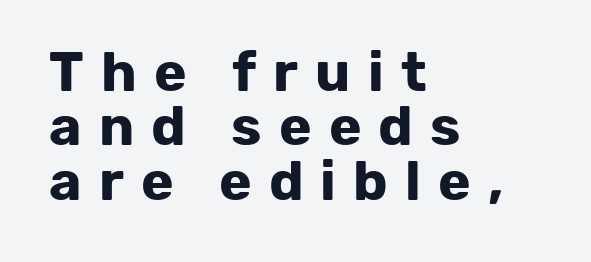
{"serif": "no", "italic": "no", "bold": "yes", "weight": "bold", "width": "normal", "stroke_contrast": "low", "x_height": "medium", "monospaced": "no", "underline": "no", "align": "left", "line_spacing": "tight", "line_spacing_ratio": 0.99, "letter_spacing": "wide", "letter_spacing_em": 0.31, "glyph_px": 55}
